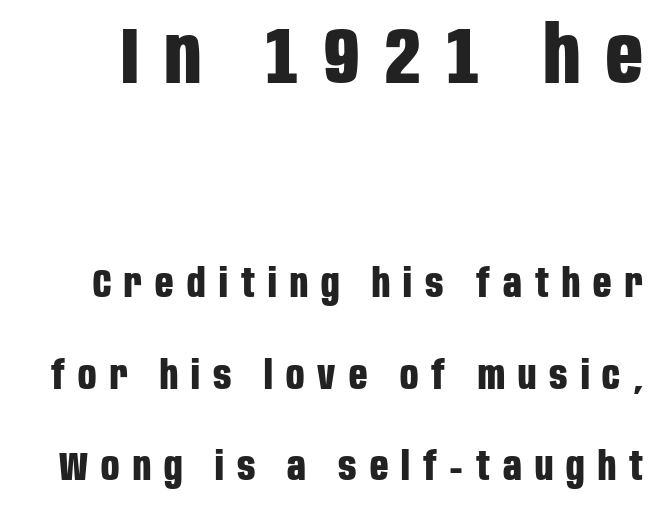
{"serif": "no", "italic": "no", "bold": "yes", "weight": "bold", "width": "condensed", "stroke_contrast": "low", "x_height": "large", "monospaced": "no", "underline": "no", "line_spacing": "loose", "line_spacing_ratio": 2.28, "letter_spacing": "wide", "letter_spacing_em": 0.33, "larger_block": "first", "size_ratio": 2.0, "glyph_px": 80}
